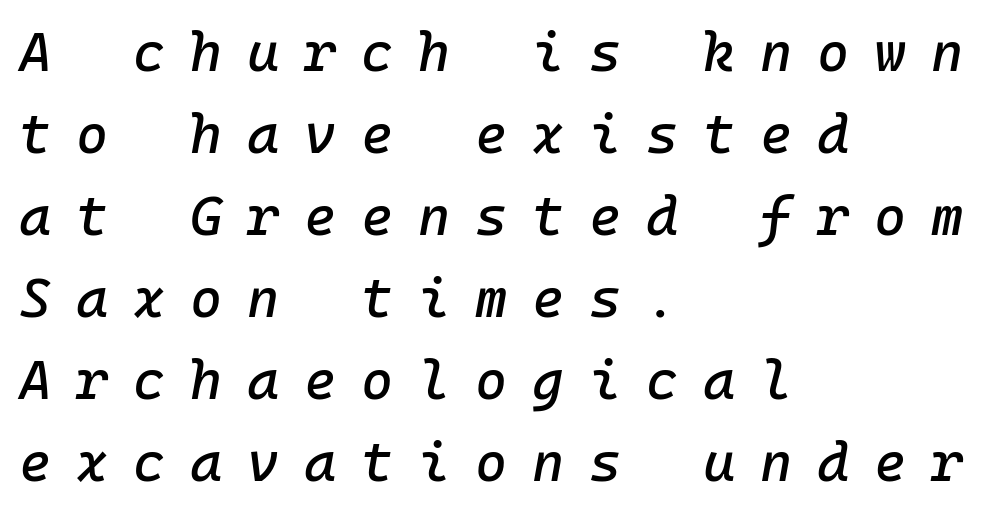
The image shows 55 px text type, italic (leaning right); set left-aligned, normal line spacing (1.49x), unusually wide letter spacing (+0.45 em), not underlined; low stroke contrast and a medium x-height.
